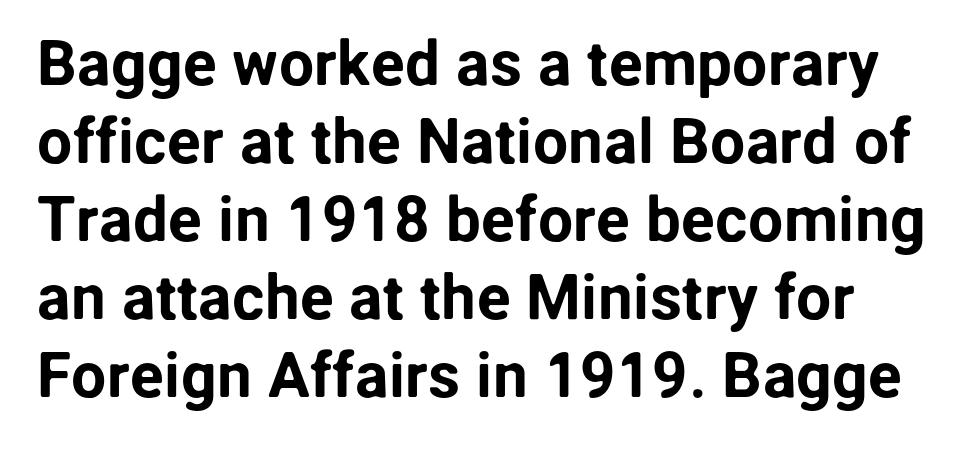
The image shows 63 px sans-serif type, upright; set line spacing 1.24x, normal letter spacing, not underlined; low stroke contrast and a medium x-height.
